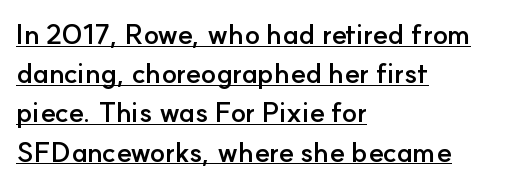
The image shows 28 px semibold sans-serif type, upright; set left-aligned, normal line spacing (1.4x), normal letter spacing, underlined; low stroke contrast and a small x-height.
